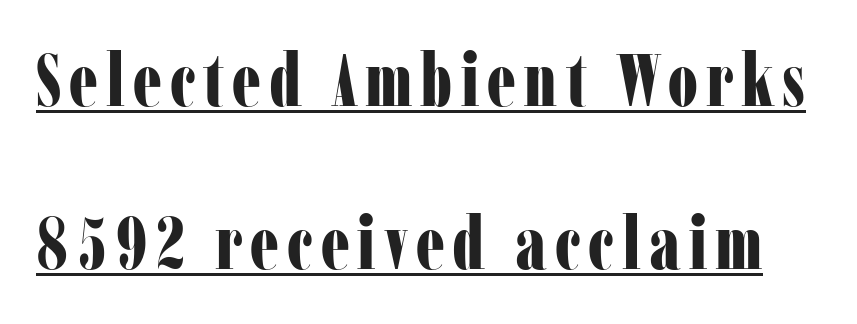
Interline gaps are noticeably wide in this sample. Notice how the stems are strictly vertical — no italics here. Note: serifs present on the glyphs. Heavy, bold letterforms.
